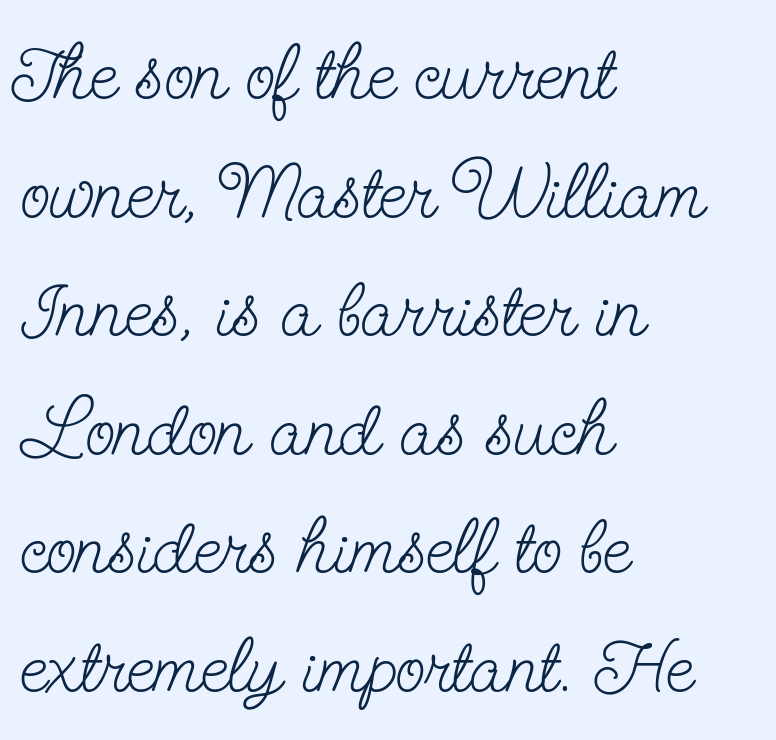
Q: Is the text bold? A: No.
Q: Is the text italic (slanted)? A: Yes.
Q: Is the typeface a serif or a sans-serif typeface? A: Serif.
Q: Is the text underlined? A: No.
Q: How is the paragraph aligned? A: Left-aligned.
Q: Is the spacing between letters normal or unusually wide? A: Normal.
Q: Is the spacing between lines tight, normal or loose? A: Normal.
Q: Width (condensed, normal, or wide)? A: Condensed.
Q: Stroke contrast? A: Low.
Q: x-height? A: Small.
Q: Monospaced? A: No.
